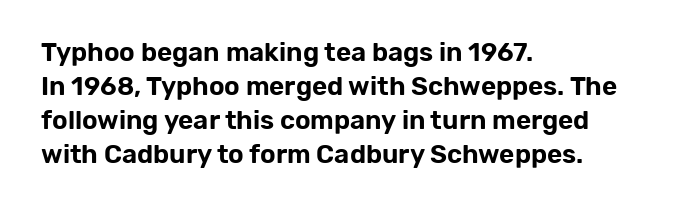
Q: Is the text italic (slanted)? A: No, it is upright.
Q: Is the text underlined? A: No.
Q: How is the paragraph aligned? A: Left-aligned.
Q: Is the spacing between letters normal or unusually wide? A: Normal.
Q: Is the spacing between lines tight, normal or loose? A: Normal.
